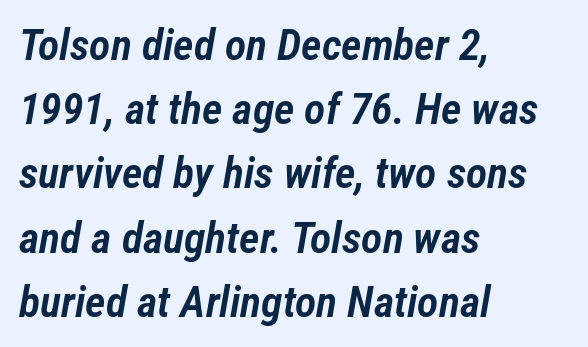
Q: Is the text bold? A: Semi-bold.
Q: Is the text italic (slanted)? A: Yes, it leans right by about 12 degrees.
Q: Is the text underlined? A: No.
Q: How is the paragraph aligned? A: Left-aligned.
Q: Is the spacing between letters normal or unusually wide? A: Normal.
Q: Is the spacing between lines tight, normal or loose? A: Normal.
Q: Width (condensed, normal, or wide)? A: Condensed.
Q: Stroke contrast? A: Low.
Q: x-height? A: Medium.
Q: Monospaced? A: No.
